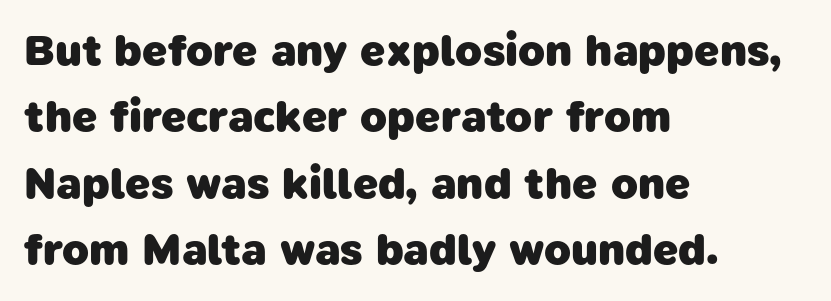
Does extra space separate the letters? No, they use regular spacing. Weight check: bold — yes, fully. Anything drawn beneath the words? Only blank space. A typesetter would label this face a sans. These lines are set flush left with a ragged right edge.
